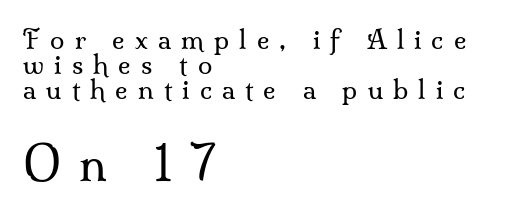
The baseline area is clear. Summary of vertical rhythm: compact, with narrow interline spacing. Left-aligned paragraph, ragged on the right. Characters follow at a spacing far wider than the type designer built in.
